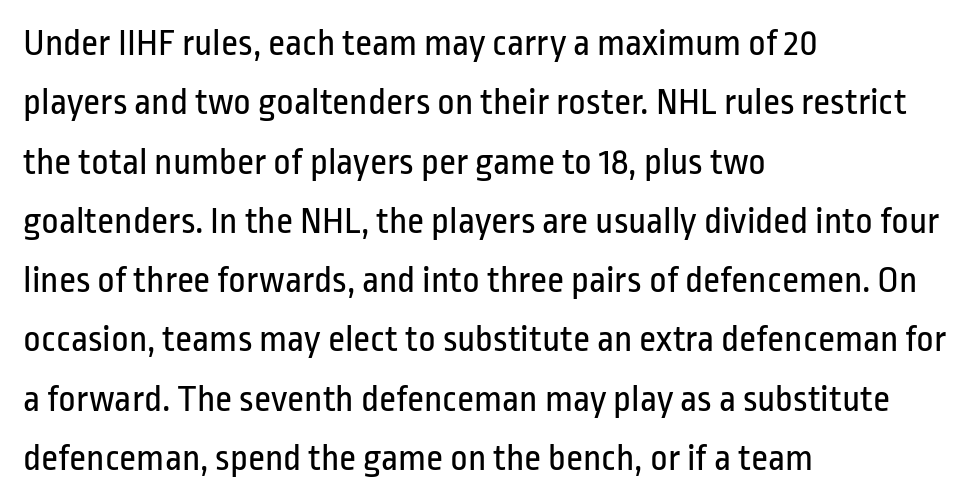
The image shows 38 px regular-weight, condensed sans-serif type, upright; set left-aligned, normal line spacing (1.56x), normal letter spacing, not underlined; low stroke contrast and a medium x-height.
